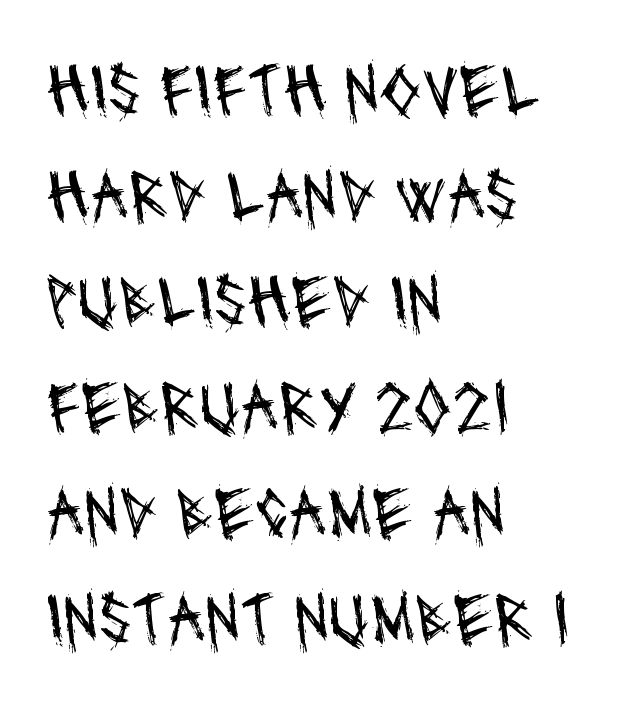
{"serif": "no", "bold": "no", "weight": "regular", "width": "condensed", "stroke_contrast": "medium", "x_height": "large", "monospaced": "no", "underline": "no", "align": "left", "line_spacing": "normal", "line_spacing_ratio": 1.41, "letter_spacing": "normal", "letter_spacing_em": 0.0, "glyph_px": 75}
